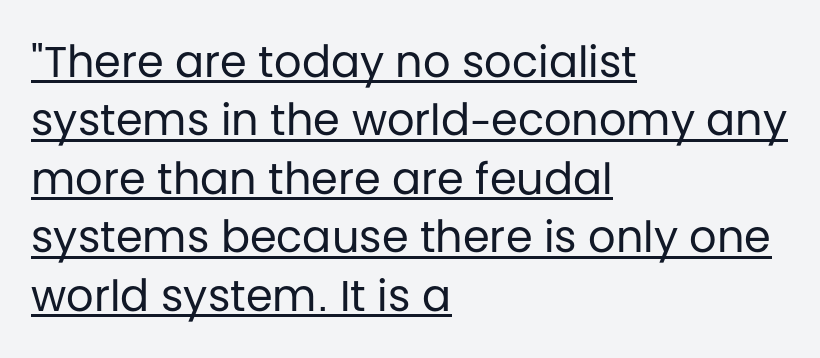
The image shows 43 px regular-weight sans-serif type, upright; set left-aligned, normal line spacing (1.36x), normal letter spacing, underlined; low stroke contrast and a large x-height.
